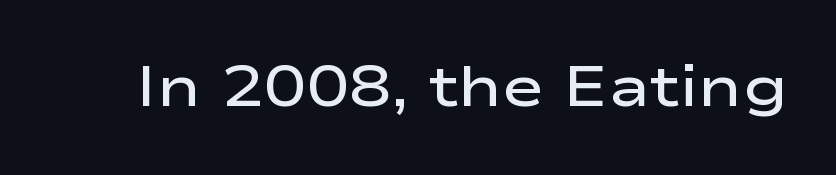
Spacing between characters is what you'd get straight out of the box. Bold? Not quite — semibold, heavier than regular but stopping short. The axis of the letterforms is exactly vertical. Regarding serifs, this sample does without them. Proportional: the letters do not fall into vertical columns.
